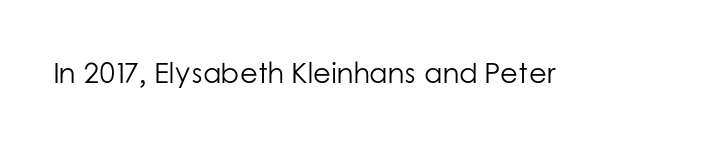
{"serif": "no", "italic": "no", "bold": "no", "weight": "light", "width": "normal", "stroke_contrast": "low", "x_height": "medium", "monospaced": "no", "underline": "no", "letter_spacing": "normal", "letter_spacing_em": 0.0, "glyph_px": 29}
